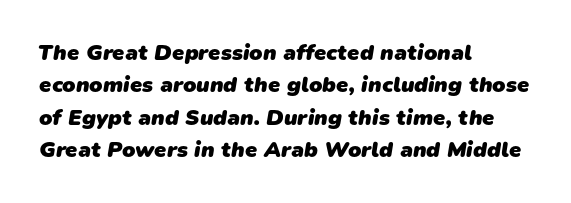
{"bold": "yes", "underline": "no", "align": "left", "line_spacing": "normal", "line_spacing_ratio": 1.47, "letter_spacing": "normal", "letter_spacing_em": 0.0, "glyph_px": 22}
